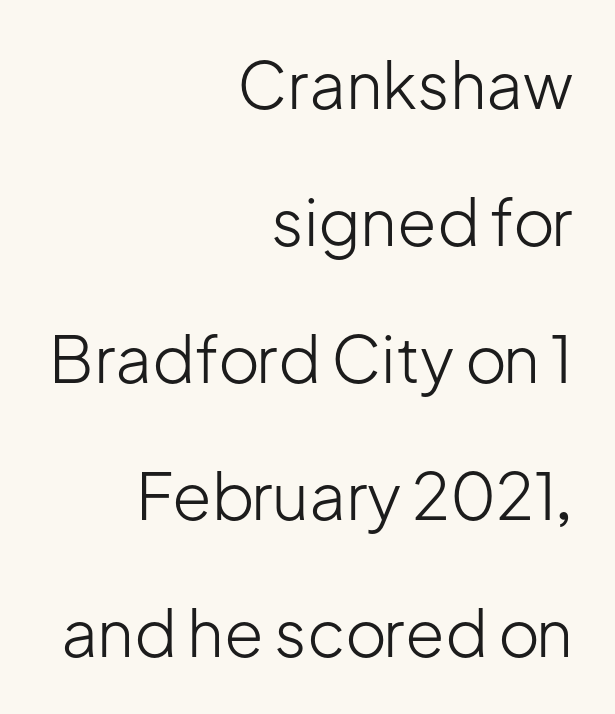
{"serif": "no", "italic": "no", "bold": "no", "weight": "light", "width": "normal", "stroke_contrast": "low", "x_height": "medium", "monospaced": "no", "underline": "no", "align": "right", "line_spacing": "loose", "line_spacing_ratio": 2.14, "letter_spacing": "normal", "letter_spacing_em": 0.0, "glyph_px": 64}
